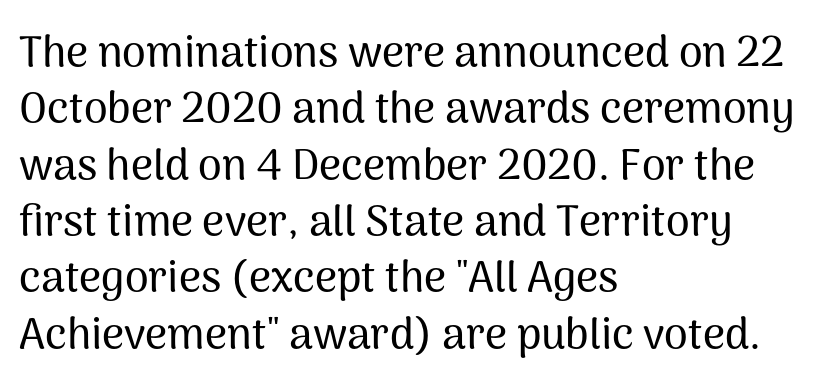
{"serif": "no", "italic": "no", "width": "normal", "stroke_contrast": "medium", "x_height": "medium", "monospaced": "no", "underline": "no", "align": "left", "line_spacing": "normal", "line_spacing_ratio": 1.31, "letter_spacing": "normal", "letter_spacing_em": 0.0, "glyph_px": 43}
